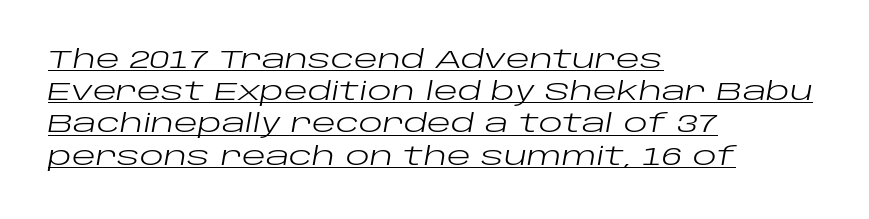
The face used here is rendered with its standard letterfit. Nothing heavy about these letters — not bold at all. The passage is arranged the way most books set body copy — flush left. There's an unmistakable incline to the writing here. The passage shown is underscored from start to finish.
